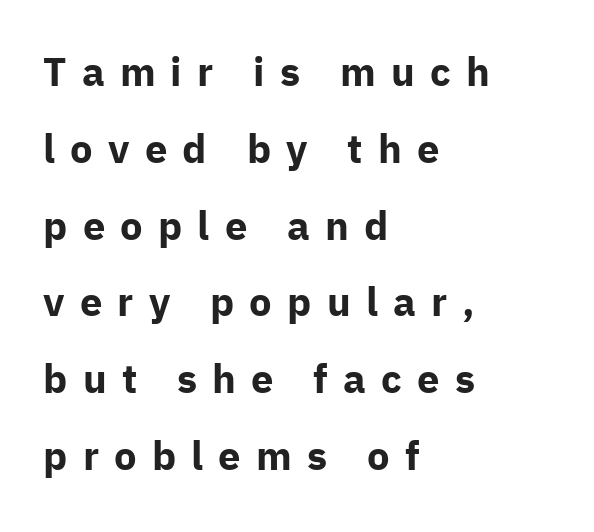
Q: Is the text bold? A: Yes.
Q: Is the text italic (slanted)? A: No, it is upright.
Q: Is the typeface a serif or a sans-serif typeface? A: Sans-serif.
Q: Is the text underlined? A: No.
Q: How is the paragraph aligned? A: Left-aligned.
Q: Is the spacing between letters normal or unusually wide? A: Unusually wide.
Q: Is the spacing between lines tight, normal or loose? A: Loose.
Q: Width (condensed, normal, or wide)? A: Normal.
Q: Stroke contrast? A: Low.
Q: x-height? A: Medium.
Q: Monospaced? A: No.
